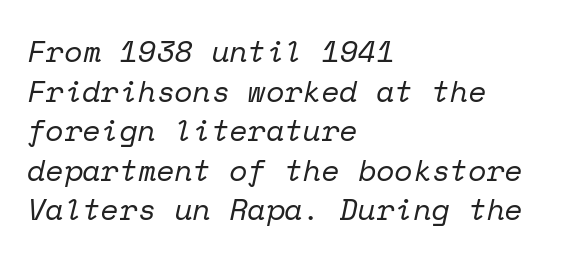
{"serif": "yes", "italic": "yes", "lean": "right", "slant_degrees": 12, "bold": "no", "weight": "regular", "width": "normal", "stroke_contrast": "low", "x_height": "medium", "monospaced": "yes", "underline": "no", "align": "left", "line_spacing": "normal", "line_spacing_ratio": 1.32, "letter_spacing": "normal", "letter_spacing_em": 0.0, "glyph_px": 30}
